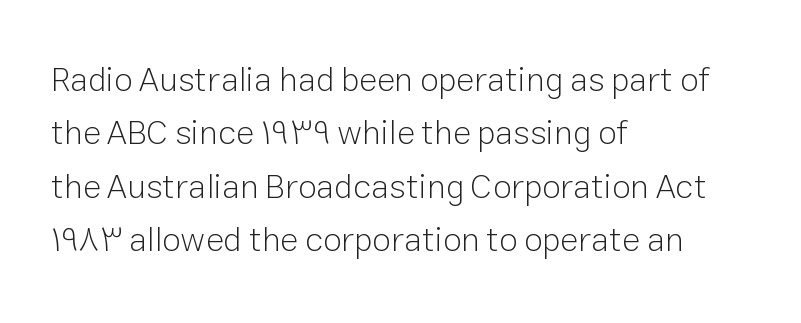
A typesetter would call this proportional, since set widths differ per character. Caption: standard tracking, unaltered. Reading down the column, the eye jumps a familiar distance to each next line. Notice how the stems are strictly vertical — no italics here.
